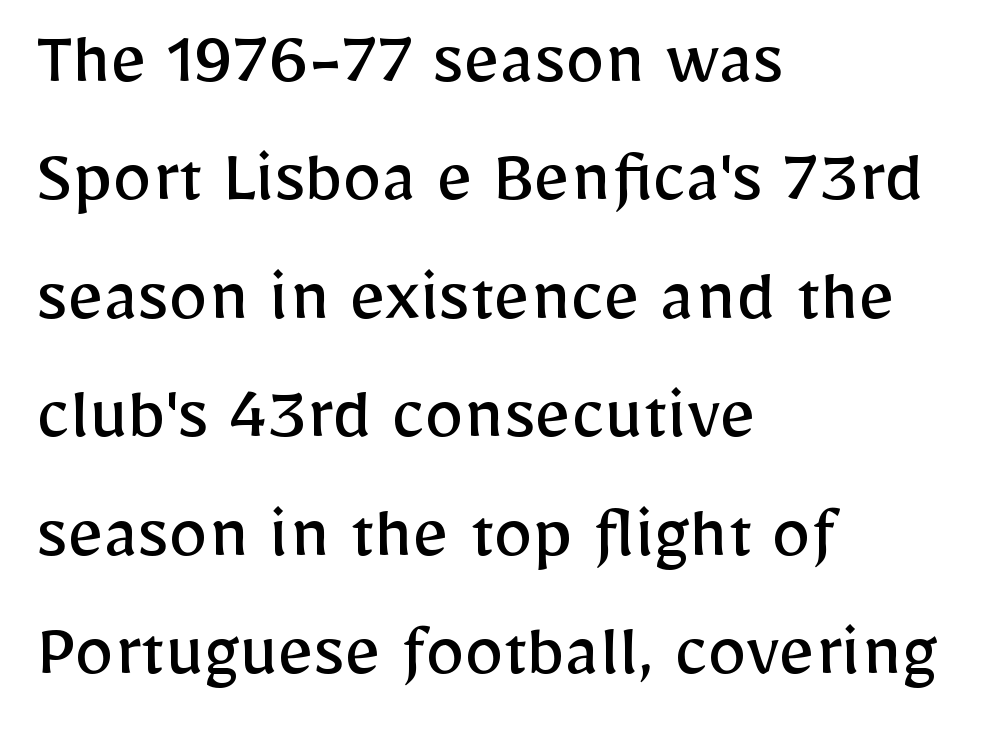
Q: Is the text bold? A: No.
Q: Is the text italic (slanted)? A: No, it is upright.
Q: Is the typeface a serif or a sans-serif typeface? A: Sans-serif.
Q: Is the text underlined? A: No.
Q: How is the paragraph aligned? A: Left-aligned.
Q: Is the spacing between letters normal or unusually wide? A: Normal.
Q: Is the spacing between lines tight, normal or loose? A: Normal.
Q: Width (condensed, normal, or wide)? A: Normal.
Q: Stroke contrast? A: Low.
Q: x-height? A: Medium.
Q: Monospaced? A: No.
